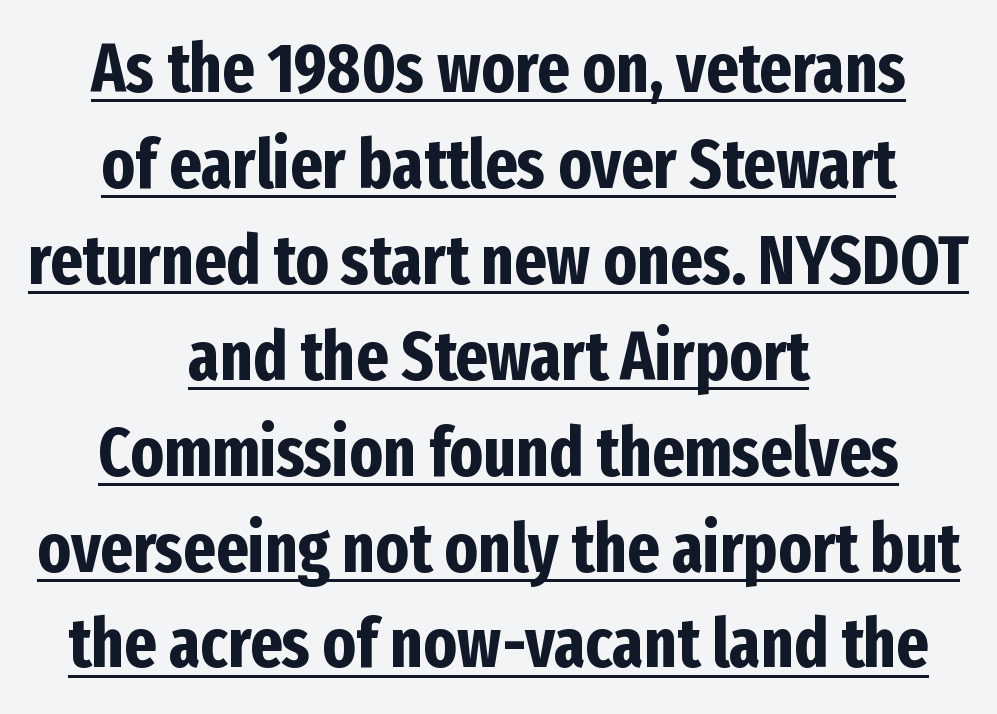
Q: Is the text bold? A: Yes.
Q: Is the text italic (slanted)? A: No, it is upright.
Q: Is the typeface a serif or a sans-serif typeface? A: Sans-serif.
Q: Is the text underlined? A: Yes.
Q: How is the paragraph aligned? A: Centered.
Q: Is the spacing between letters normal or unusually wide? A: Normal.
Q: Is the spacing between lines tight, normal or loose? A: Normal.
Q: Width (condensed, normal, or wide)? A: Condensed.
Q: Stroke contrast? A: Low.
Q: x-height? A: Medium.
Q: Monospaced? A: No.
